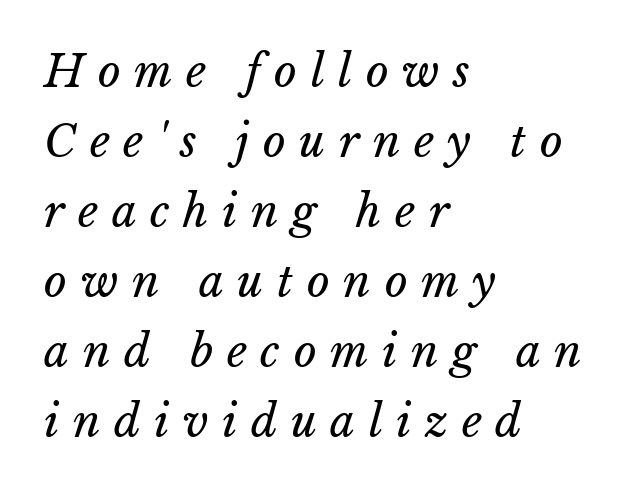
Has an underline been added? It has not. The horizontal fit of the characters is loose and conspicuously gappy. These lines were composed using italics. A student would call this left alignment; a typographer would say flush left, rag right.
